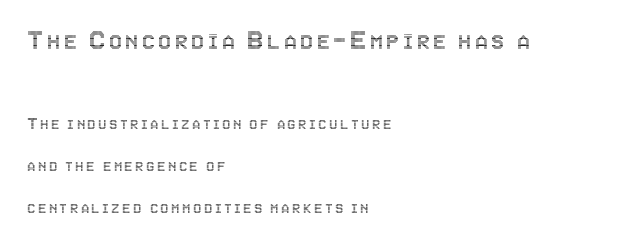
Visually the block forms a straight wall on the left and a jagged coastline on the right. Upright lettering throughout. Summary of vertical rhythm: relaxed, with wide interline spacing. The words here are not underlined. A student would notice the top passage is typeset larger than what follows.
